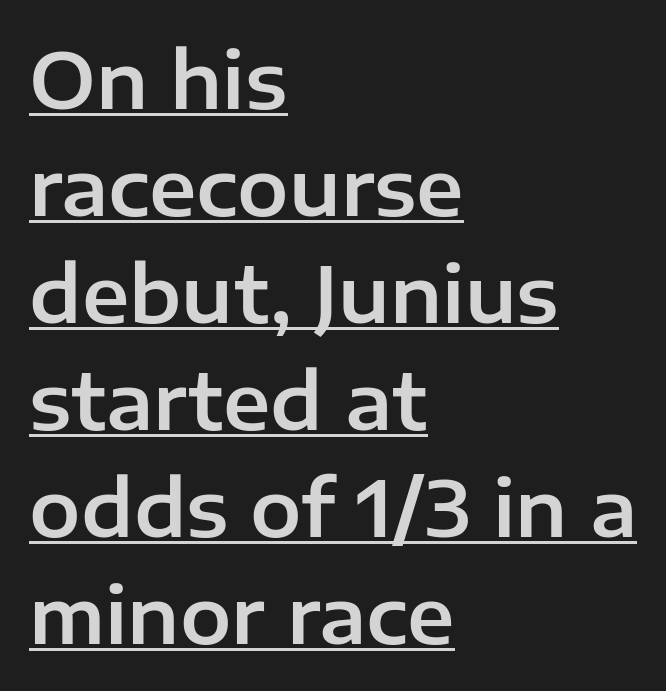
{"serif": "no", "italic": "no", "width": "normal", "stroke_contrast": "low", "x_height": "medium", "monospaced": "no", "underline": "yes", "align": "left", "line_spacing": "normal", "line_spacing_ratio": 1.39, "letter_spacing": "normal", "letter_spacing_em": 0.0, "glyph_px": 77}
